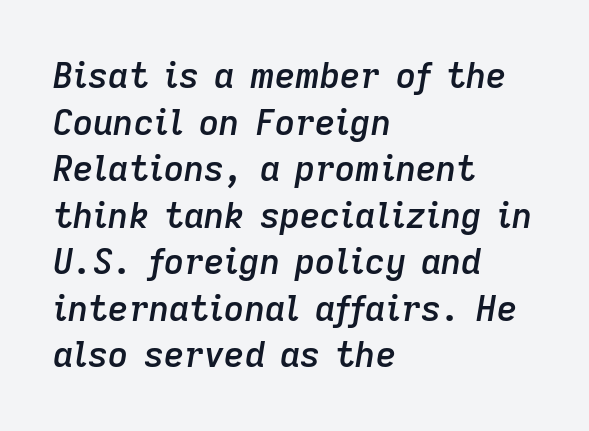
The image shows 35 px semibold type, italic (leaning right); set left-aligned, normal line spacing (1.33x), normal letter spacing, not underlined; low stroke contrast and a medium x-height.
